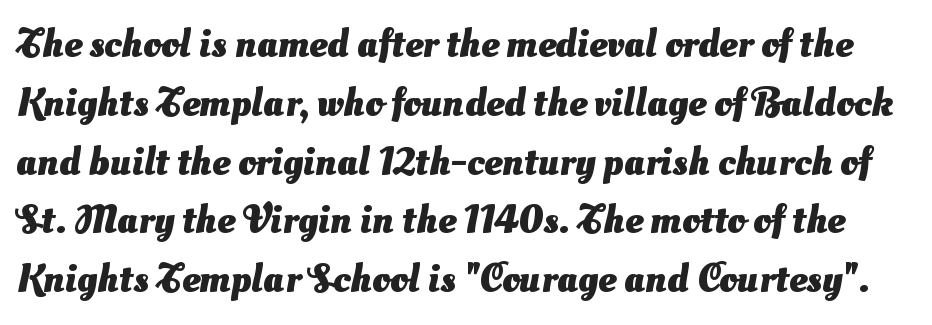
Q: Is the text bold? A: Yes.
Q: Is the typeface a serif or a sans-serif typeface? A: Sans-serif.
Q: Is the text underlined? A: No.
Q: Is the spacing between letters normal or unusually wide? A: Normal.
Q: Is the spacing between lines tight, normal or loose? A: Normal.
Q: Width (condensed, normal, or wide)? A: Normal.
Q: Stroke contrast? A: Medium.
Q: x-height? A: Small.
Q: Monospaced? A: No.
